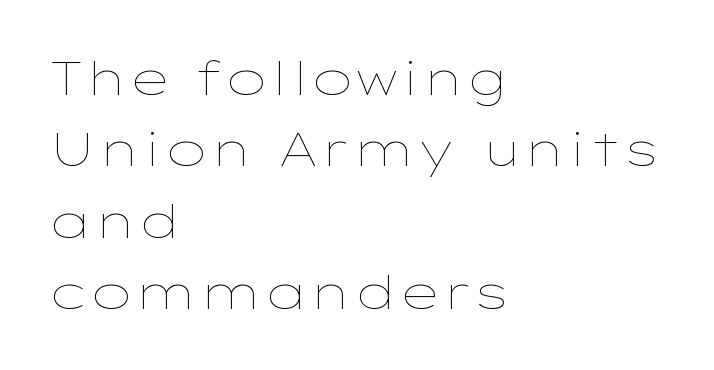
This reads as an unemphasized weight, regular at the heaviest. This sample uses an upright cut, with every glyph sitting square on the baseline. Has an underline been added? It has not. Notice how descenders clear the ascenders below comfortably — that's standard leading. Between one letter and the next there's only the usual sliver of space. These lines stack with their left ends in a neat column.
